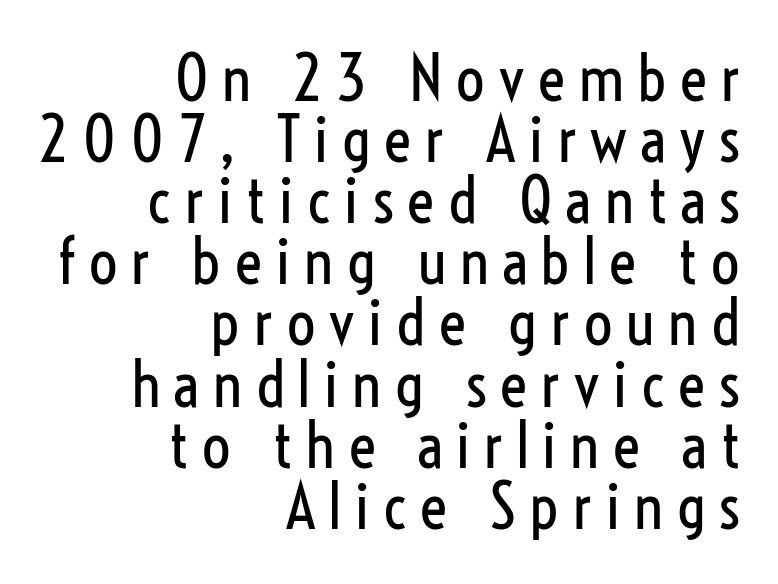
The image shows 63 px regular-weight, condensed sans-serif type, upright; set right-aligned, tight line spacing (0.97x), unusually wide letter spacing (+0.22 em), not underlined; low stroke contrast and a medium x-height.
